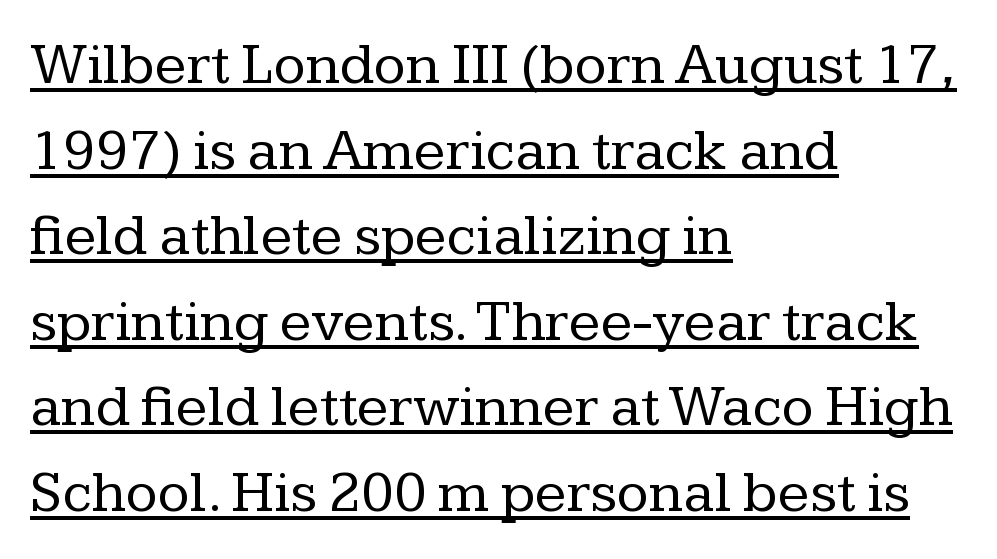
The image shows 59 px regular-weight serif type, upright; set left-aligned, normal line spacing (1.45x), normal letter spacing, underlined; low stroke contrast and a medium x-height.
